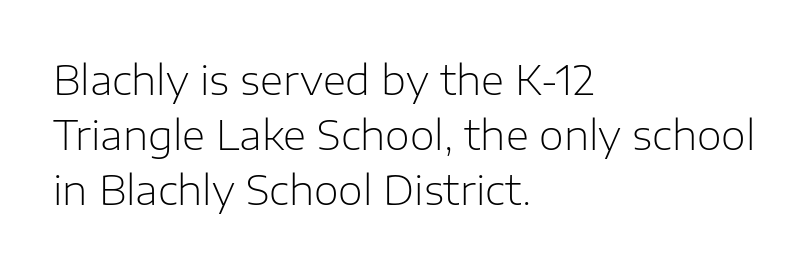
Q: Is the text bold? A: No.
Q: Is the text italic (slanted)? A: No, it is upright.
Q: Is the typeface a serif or a sans-serif typeface? A: Sans-serif.
Q: Is the text underlined? A: No.
Q: How is the paragraph aligned? A: Left-aligned.
Q: Is the spacing between letters normal or unusually wide? A: Normal.
Q: Is the spacing between lines tight, normal or loose? A: Normal.
Q: Width (condensed, normal, or wide)? A: Normal.
Q: Stroke contrast? A: Low.
Q: x-height? A: Medium.
Q: Monospaced? A: No.
